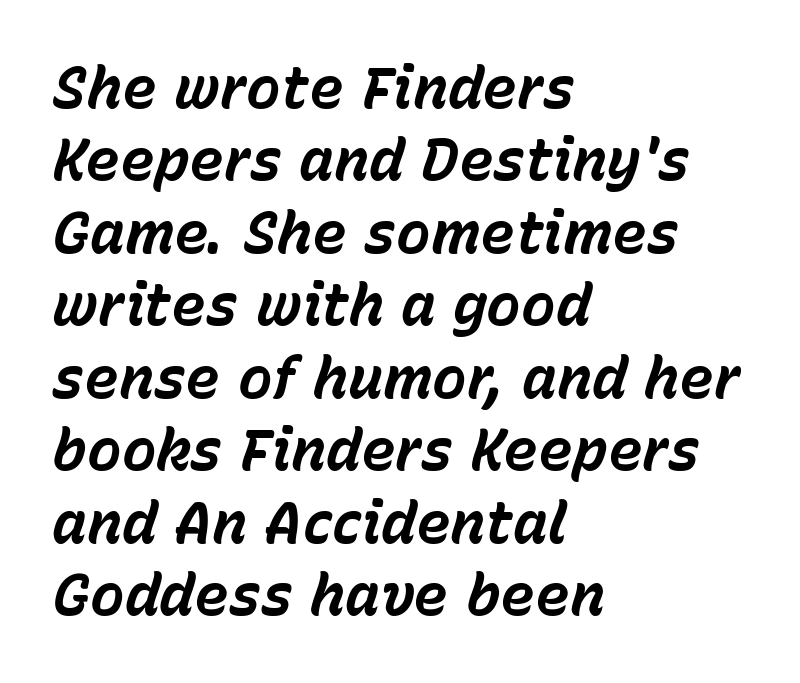
Q: Is the text bold? A: Yes.
Q: Is the text italic (slanted)? A: Yes, it leans right by about 15 degrees.
Q: Is the text underlined? A: No.
Q: How is the paragraph aligned? A: Left-aligned.
Q: Is the spacing between letters normal or unusually wide? A: Normal.
Q: Is the spacing between lines tight, normal or loose? A: Normal.
Q: Width (condensed, normal, or wide)? A: Normal.
Q: Stroke contrast? A: Low.
Q: x-height? A: Medium.
Q: Monospaced? A: No.
